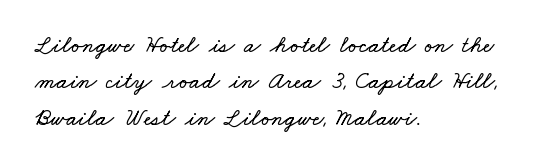
The passage shown stacks its lines at a standard gap. The passage is arranged the way most books set body copy — flush left. The horizontal fit of the characters is conventional and even. Descenders hang freely into open space.
